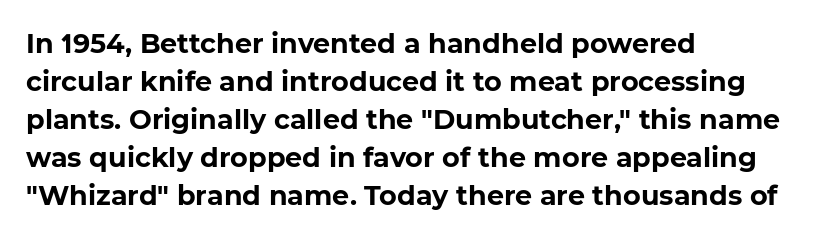
Beneath every word, the page is bare. Short note: letters normally spaced. Does the leading feel generous? No, just average. Alignment: flush left.
